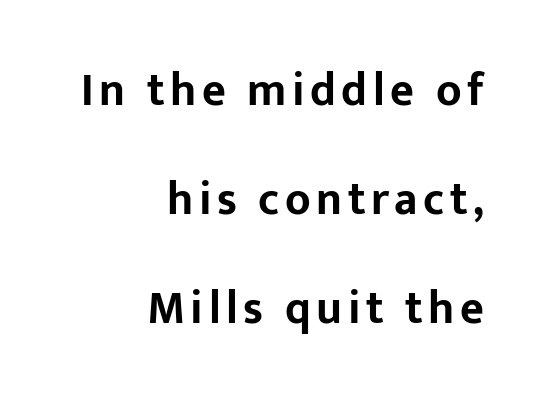
Q: Is the text bold? A: Yes.
Q: Is the text italic (slanted)? A: No, it is upright.
Q: Is the typeface a serif or a sans-serif typeface? A: Sans-serif.
Q: Is the text underlined? A: No.
Q: How is the paragraph aligned? A: Right-aligned.
Q: Is the spacing between lines tight, normal or loose? A: Loose.
Q: Width (condensed, normal, or wide)? A: Normal.
Q: Stroke contrast? A: Low.
Q: x-height? A: Medium.
Q: Monospaced? A: No.
